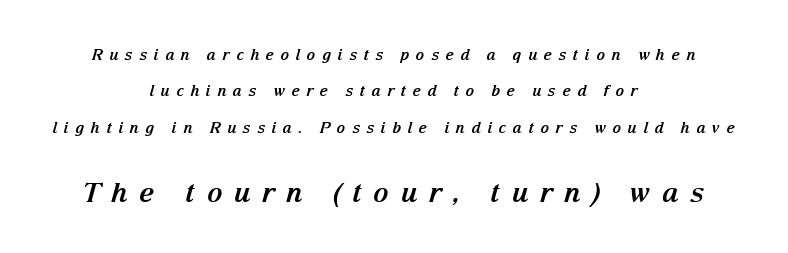
{"italic": "yes", "lean": "right", "slant_degrees": 15, "bold": "yes", "underline": "no", "align": "center", "line_spacing": "loose", "line_spacing_ratio": 2.43, "letter_spacing": "wide", "letter_spacing_em": 0.42, "larger_block": "second", "size_ratio": 1.8, "glyph_px": 27}
